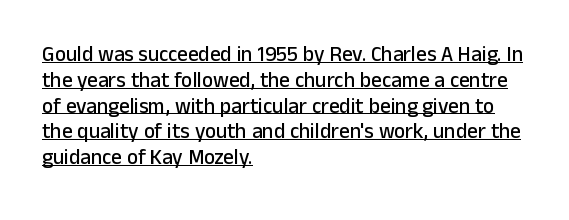
{"italic": "no", "underline": "yes", "align": "left", "line_spacing_ratio": 1.23, "letter_spacing": "normal", "letter_spacing_em": 0.0, "glyph_px": 21}
